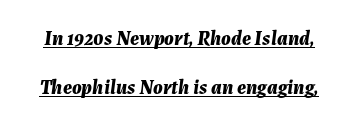
The image shows 20 px bold type, italic (leaning right); set loose line spacing (2.46x), normal letter spacing, underlined.
